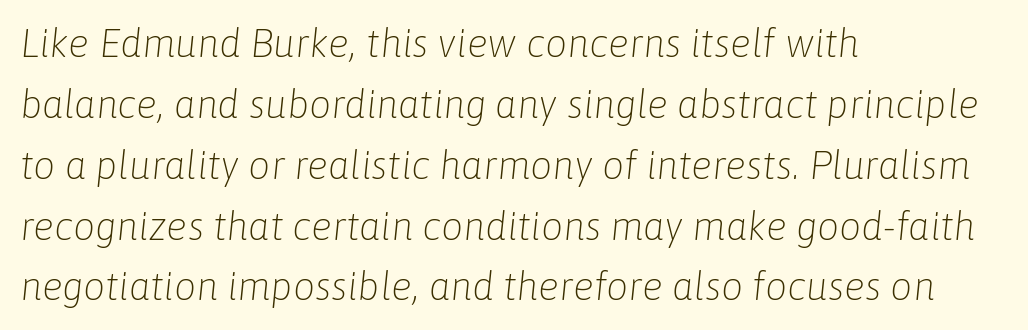
{"italic": "yes", "lean": "right", "slant_degrees": 6, "bold": "no", "weight": "light", "width": "normal", "stroke_contrast": "low", "x_height": "medium", "monospaced": "no", "underline": "no", "align": "left", "line_spacing": "normal", "line_spacing_ratio": 1.56, "letter_spacing": "normal", "letter_spacing_em": 0.0, "glyph_px": 39}
